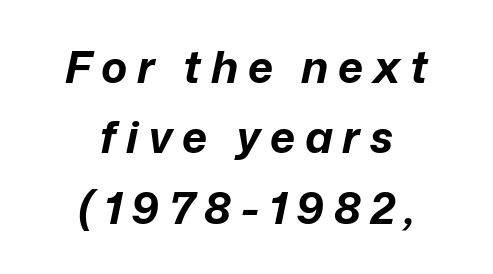
{"italic": "yes", "lean": "right", "slant_degrees": 12, "bold": "yes", "weight": "bold", "width": "normal", "stroke_contrast": "low", "x_height": "medium", "monospaced": "no", "underline": "no", "align": "center", "line_spacing": "normal", "line_spacing_ratio": 1.6, "letter_spacing": "wide", "letter_spacing_em": 0.22, "glyph_px": 44}
